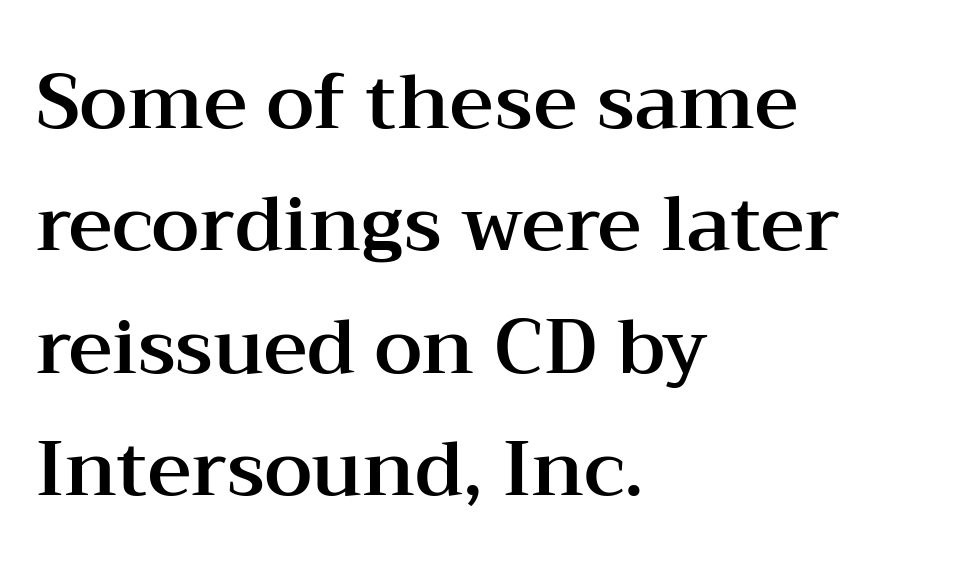
{"serif": "yes", "italic": "no", "width": "wide", "stroke_contrast": "medium", "x_height": "medium", "monospaced": "no", "underline": "no", "align": "left", "line_spacing": "normal", "line_spacing_ratio": 1.61, "letter_spacing": "normal", "letter_spacing_em": 0.0, "glyph_px": 76}
